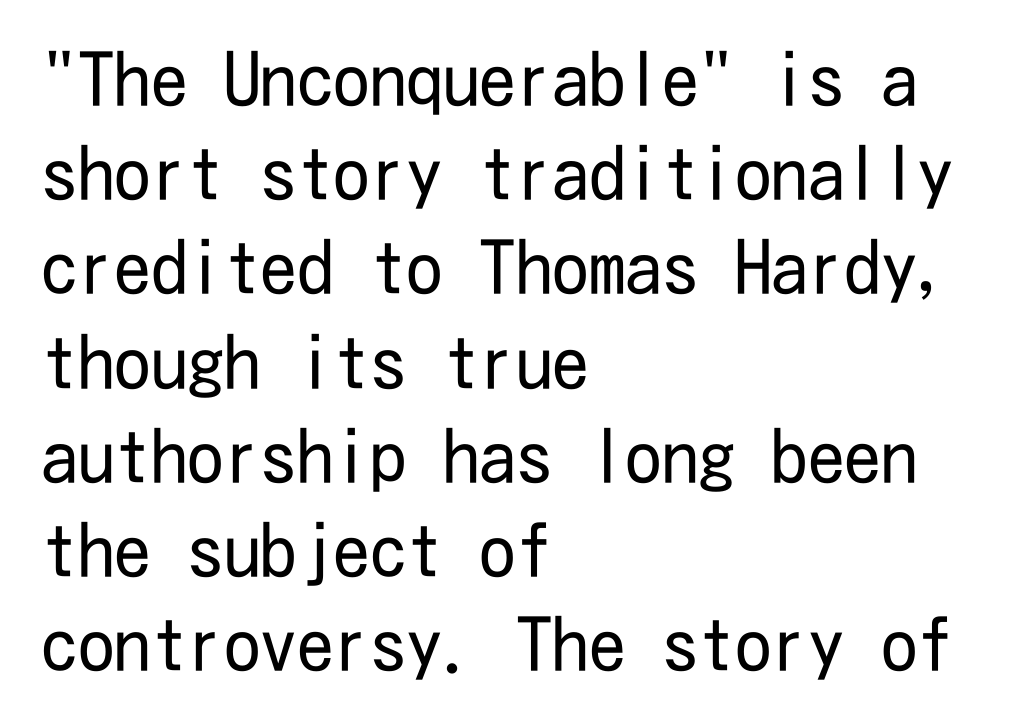
The image shows 73 px regular-weight, condensed sans-serif type, upright; set left-aligned, normal line spacing (1.29x), normal letter spacing, not underlined; low stroke contrast and a medium x-height.
